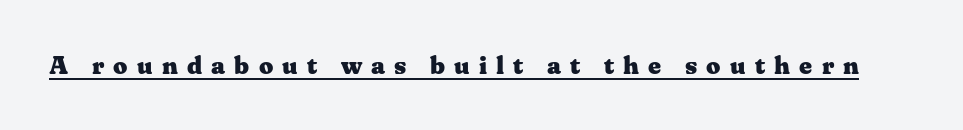
Q: Is the text bold? A: Yes.
Q: Is the text italic (slanted)? A: No, it is upright.
Q: Is the text underlined? A: Yes.
Q: Is the spacing between letters normal or unusually wide? A: Unusually wide.
